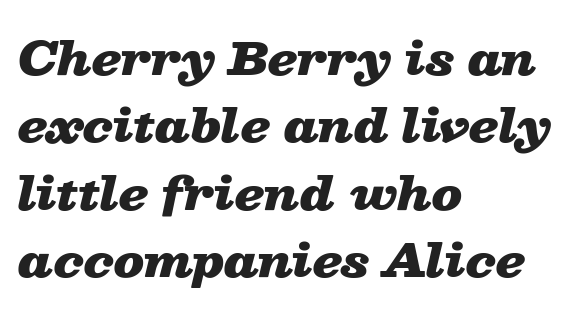
The image shows 45 px heavy, wide type, italic (leaning right); set left-aligned, normal line spacing (1.5x), normal letter spacing, not underlined; low stroke contrast and a medium x-height.
